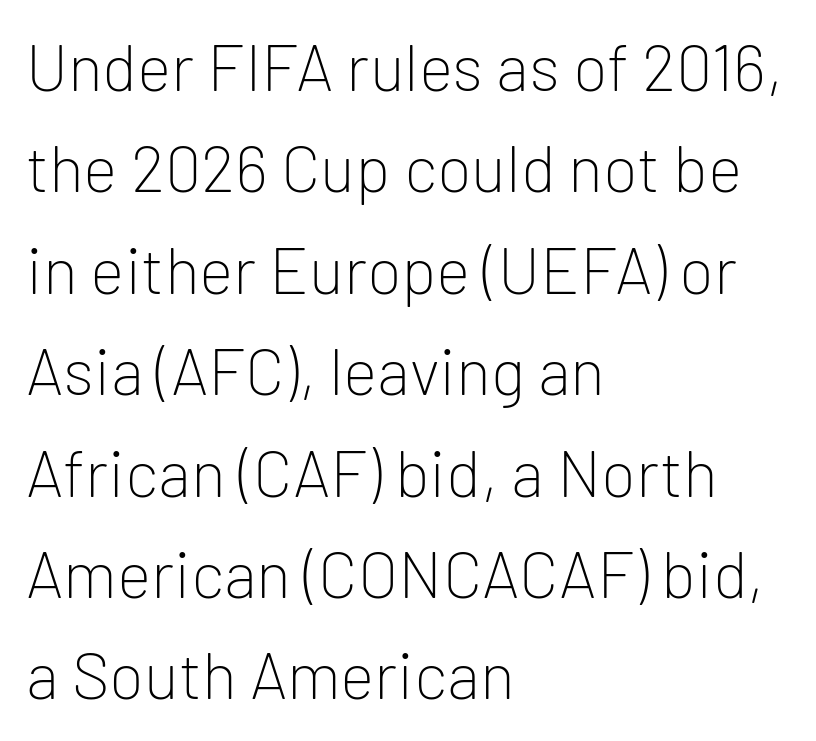
Q: Is the text bold? A: No.
Q: Is the text italic (slanted)? A: No, it is upright.
Q: Is the typeface a serif or a sans-serif typeface? A: Sans-serif.
Q: Is the text underlined? A: No.
Q: How is the paragraph aligned? A: Left-aligned.
Q: Is the spacing between letters normal or unusually wide? A: Normal.
Q: Is the spacing between lines tight, normal or loose? A: Normal.
Q: Width (condensed, normal, or wide)? A: Normal.
Q: Stroke contrast? A: Low.
Q: x-height? A: Medium.
Q: Monospaced? A: No.
